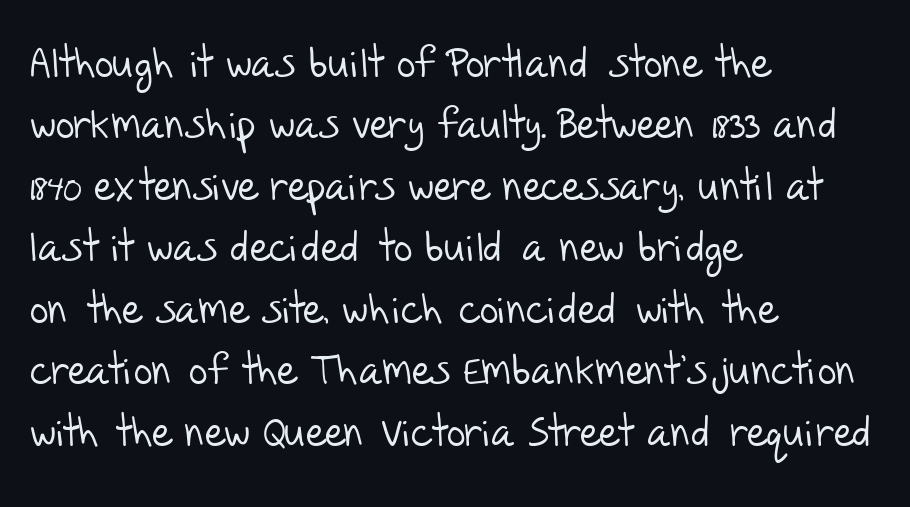
The image shows 41 px light sans-serif type; set left-aligned, normal line spacing (1.5x), normal letter spacing, not underlined; low stroke contrast and a large x-height.
